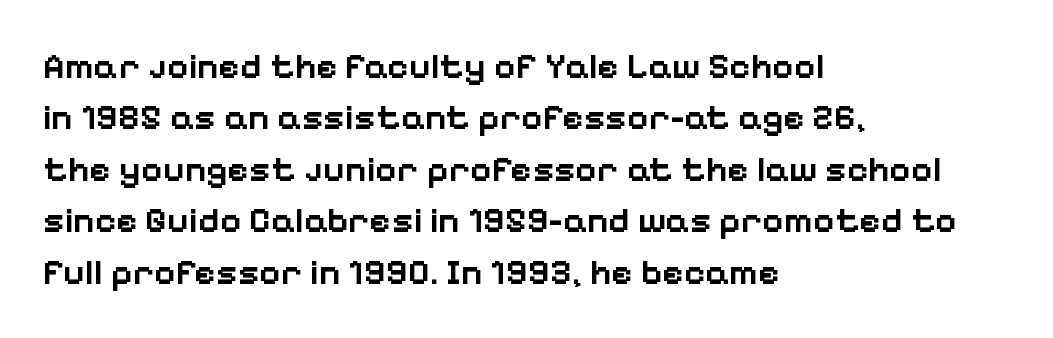
The image shows 37 px semibold sans-serif type, upright; set left-aligned, normal line spacing (1.39x), normal letter spacing, not underlined; low stroke contrast and a medium x-height.
